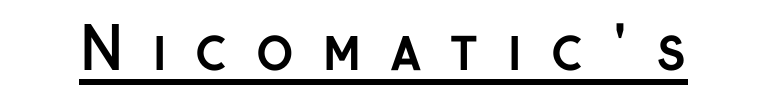
Honestly, the letter spacing is so wide it's the main thing you notice. Compared with undecorated copy, this sample adds a rule below the words. Is there any slant? The stems are plumb. Look at the bottom of the vertical strokes: they stop flat, with no serifs.
